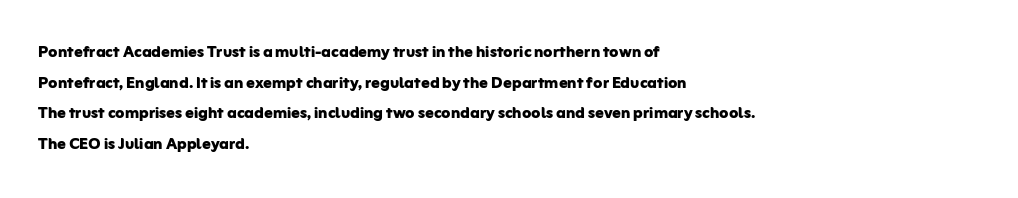
{"italic": "no", "bold": "yes", "underline": "no", "align": "left", "line_spacing": "normal", "line_spacing_ratio": 1.46, "letter_spacing": "normal", "letter_spacing_em": 0.0, "glyph_px": 21}
